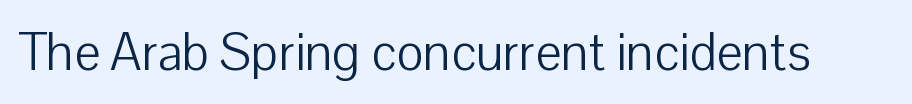
The image shows 52 px light sans-serif type, upright; set normal letter spacing, not underlined; low stroke contrast and a medium x-height.
